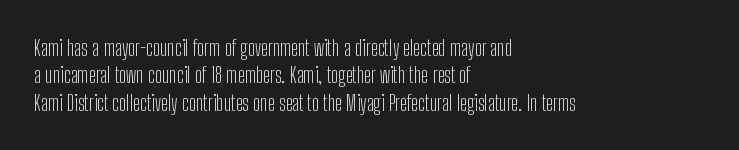
Q: Is the text bold? A: No.
Q: Is the text italic (slanted)? A: No, it is upright.
Q: Is the text underlined? A: No.
Q: How is the paragraph aligned? A: Left-aligned.
Q: Is the spacing between letters normal or unusually wide? A: Normal.
